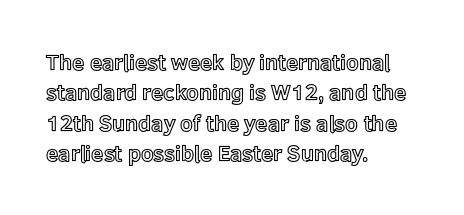
Q: Is the text italic (slanted)? A: No, it is upright.
Q: Is the text underlined? A: No.
Q: How is the paragraph aligned? A: Left-aligned.
Q: Is the spacing between letters normal or unusually wide? A: Normal.
Q: Is the spacing between lines tight, normal or loose? A: Normal.
